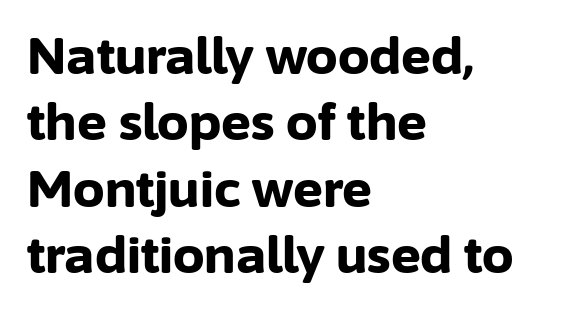
{"serif": "no", "italic": "no", "bold": "yes", "weight": "bold", "width": "normal", "stroke_contrast": "low", "x_height": "medium", "monospaced": "no", "underline": "no", "align": "left", "line_spacing": "normal", "line_spacing_ratio": 1.33, "letter_spacing": "normal", "letter_spacing_em": 0.0, "glyph_px": 50}
